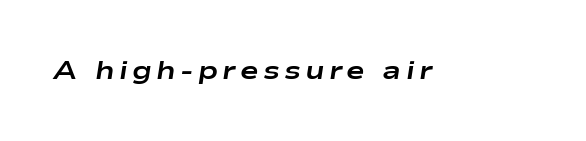
Observe the lean: these are italic letterforms. No word sits above an underline. On the weight axis this lands at bold, roughly 700.
